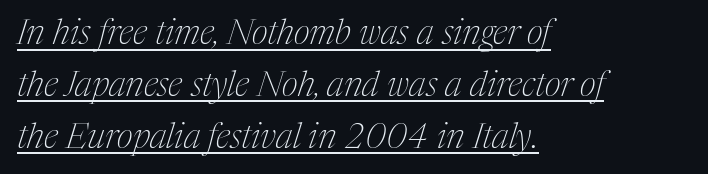
Q: Is the text bold? A: No.
Q: Is the text italic (slanted)? A: Yes, it leans right by about 17 degrees.
Q: Is the typeface a serif or a sans-serif typeface? A: Serif.
Q: Is the text underlined? A: Yes.
Q: How is the paragraph aligned? A: Left-aligned.
Q: Is the spacing between letters normal or unusually wide? A: Normal.
Q: Is the spacing between lines tight, normal or loose? A: Normal.
Q: Width (condensed, normal, or wide)? A: Condensed.
Q: Stroke contrast? A: Medium.
Q: x-height? A: Medium.
Q: Monospaced? A: No.
